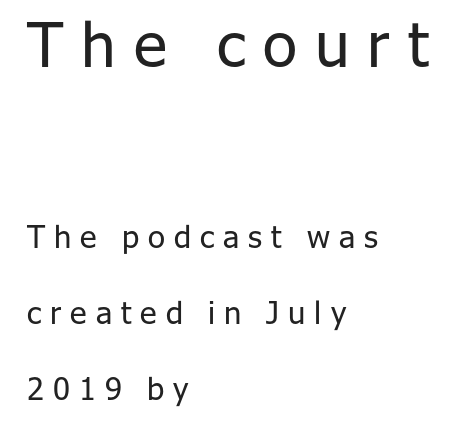
A typesetter would call this leading open, well beyond the default. The passage shown is typed in a proportional face where columns would drift. Is the lower block the larger one? No — the upper block carries the bigger type. Anything drawn beneath the words? Only blank space.
